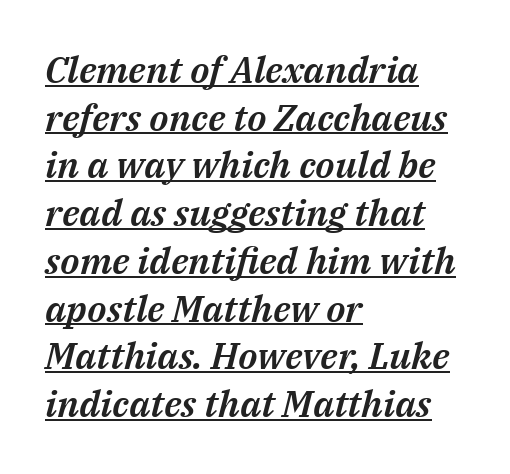
Is the type slanted? Yes — the strokes lean at a clear angle. Looks like regular typesetting: each glyph gets only the width it needs. Compared with typical paragraphs, the rows here are spaced about the same. Visually the block forms a straight wall on the left and a jagged coastline on the right. You could call the tracking neutral — neither tight nor loose. Emphasis is given by a line drawn under the lettering.
